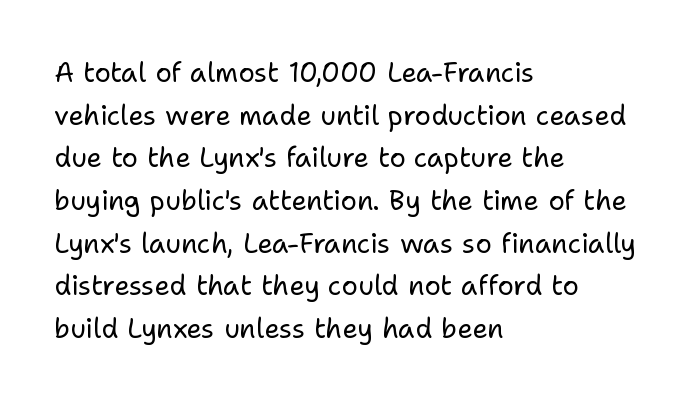
{"italic": "no", "bold": "no", "underline": "no", "align": "left", "line_spacing": "normal", "line_spacing_ratio": 1.58, "letter_spacing": "normal", "letter_spacing_em": 0.0, "glyph_px": 27}
